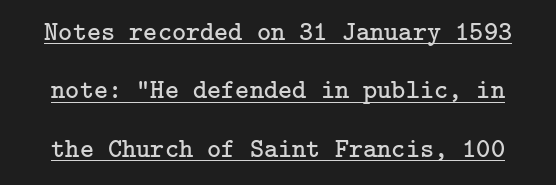
{"italic": "no", "bold": "no", "underline": "yes", "line_spacing": "loose", "line_spacing_ratio": 2.16, "letter_spacing": "normal", "letter_spacing_em": 0.0, "glyph_px": 27}
